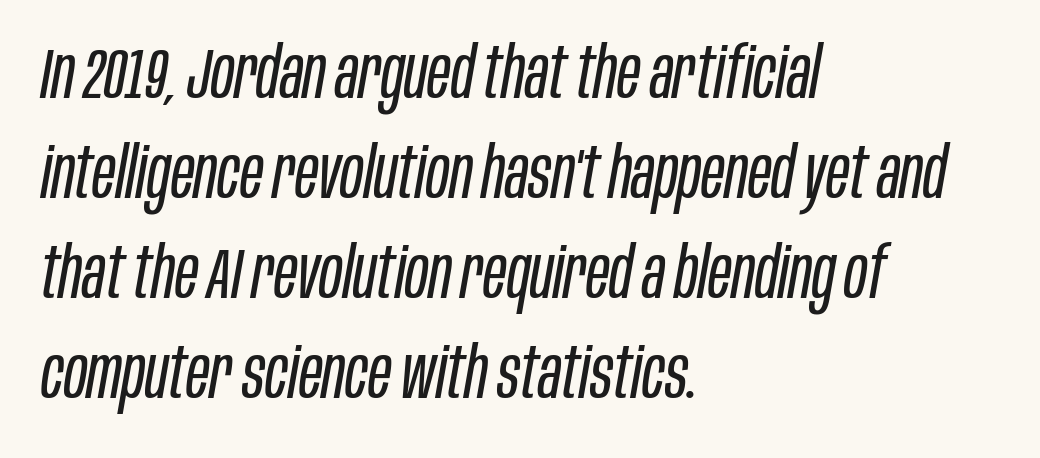
{"italic": "yes", "lean": "right", "slant_degrees": 10, "bold": "no", "weight": "regular", "width": "condensed", "stroke_contrast": "low", "x_height": "large", "monospaced": "no", "underline": "no", "align": "left", "line_spacing": "normal", "line_spacing_ratio": 1.41, "letter_spacing": "normal", "letter_spacing_em": 0.0, "glyph_px": 71}
